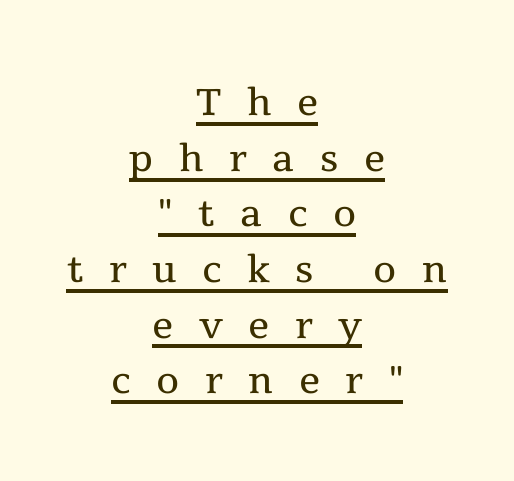
{"serif": "yes", "italic": "no", "bold": "no", "weight": "regular", "width": "normal", "x_height": "medium", "monospaced": "no", "underline": "yes", "align": "center", "line_spacing": "tight", "line_spacing_ratio": 1.05, "letter_spacing": "wide", "letter_spacing_em": 0.48, "glyph_px": 53}
